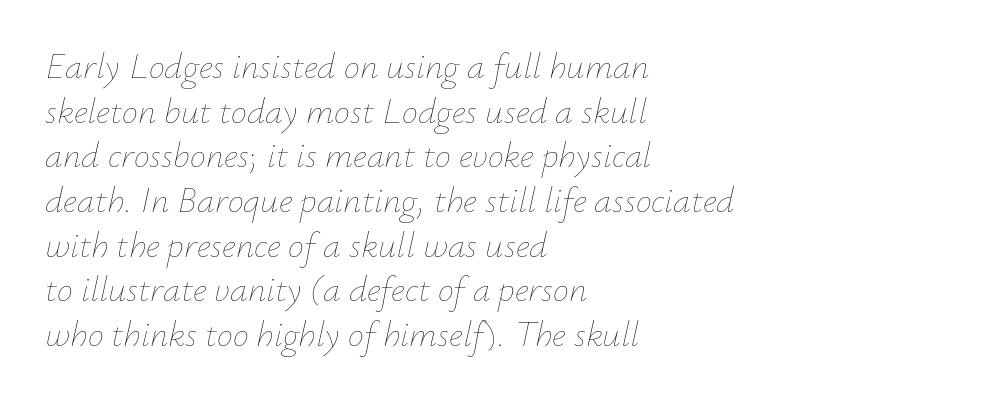
{"italic": "yes", "lean": "right", "slant_degrees": 12, "bold": "no", "weight": "thin", "width": "normal", "stroke_contrast": "low", "x_height": "small", "monospaced": "no", "underline": "no", "align": "left", "line_spacing_ratio": 1.24, "letter_spacing": "normal", "letter_spacing_em": 0.0, "glyph_px": 36}
